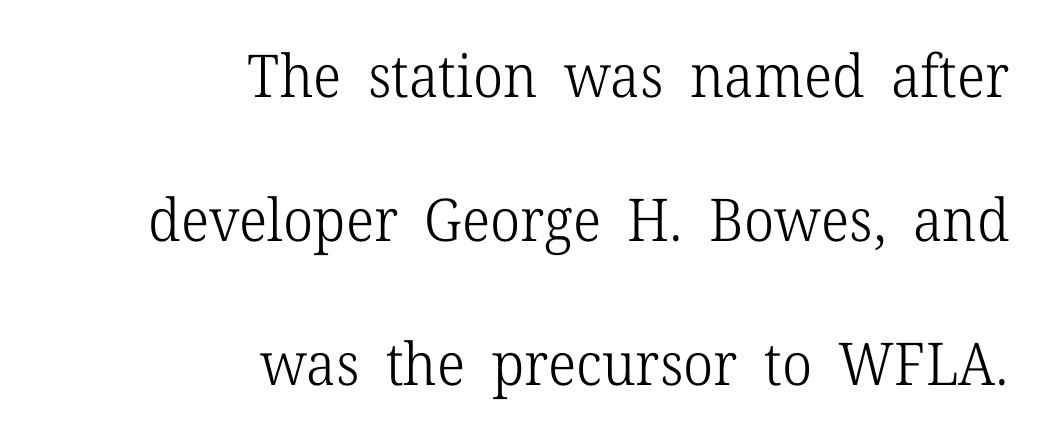
The rag falls on the left side of this text block. Descenders hang freely into open space. The passage shown is typeset with a serif family. What's the leading like? Stretched, with rows far apart. Looks like regular typesetting: each glyph gets only the width it needs.
